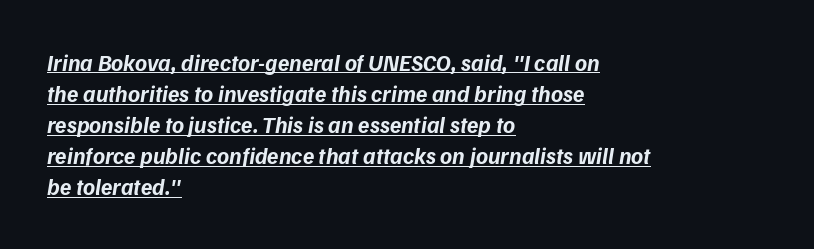
The image shows 23 px bold type; set left-aligned, normal line spacing (1.35x), normal letter spacing, underlined.
